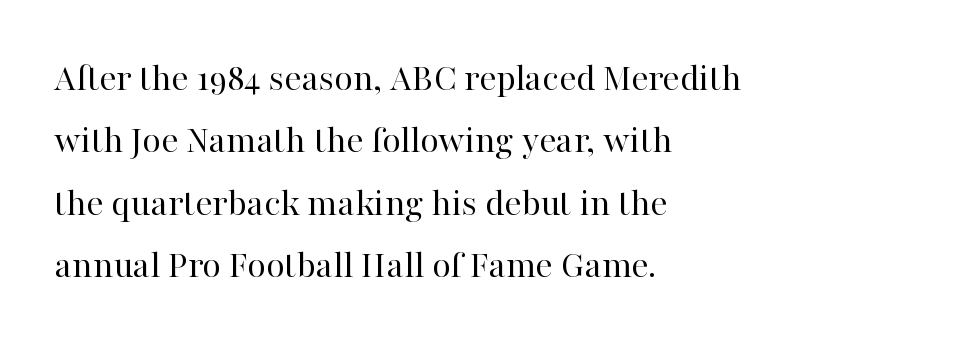
{"serif": "yes", "italic": "no", "bold": "no", "weight": "regular", "width": "normal", "stroke_contrast": "high", "x_height": "medium", "monospaced": "no", "underline": "no", "align": "left", "line_spacing": "normal", "line_spacing_ratio": 1.56, "letter_spacing": "normal", "letter_spacing_em": 0.0, "glyph_px": 40}
